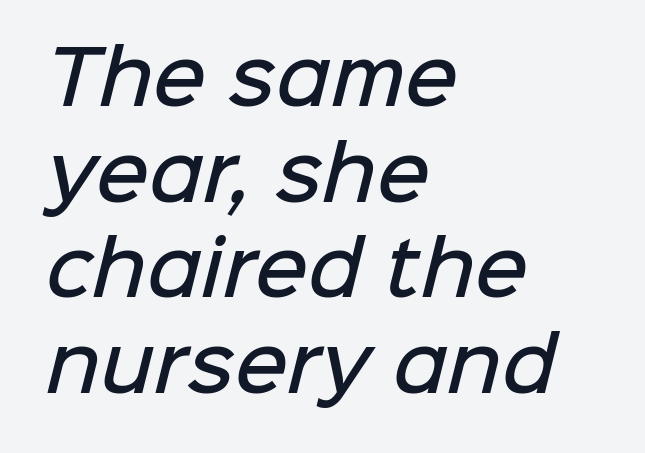
Q: Is the text bold? A: Semi-bold.
Q: Is the typeface a serif or a sans-serif typeface? A: Sans-serif.
Q: Is the text underlined? A: No.
Q: How is the paragraph aligned? A: Left-aligned.
Q: Is the spacing between letters normal or unusually wide? A: Normal.
Q: Is the spacing between lines tight, normal or loose? A: Normal.
Q: Width (condensed, normal, or wide)? A: Normal.
Q: Stroke contrast? A: Low.
Q: x-height? A: Medium.
Q: Monospaced? A: No.
